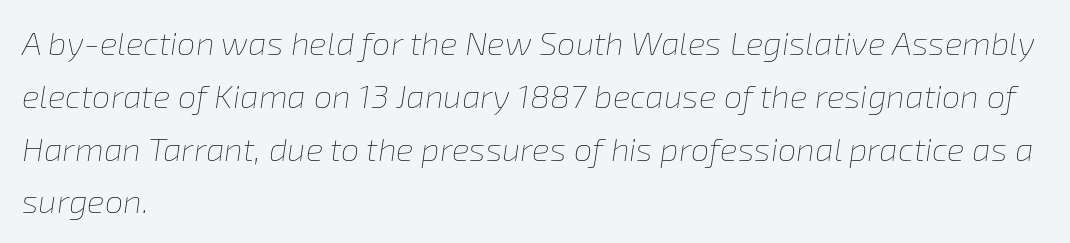
{"italic": "yes", "lean": "right", "slant_degrees": 8, "bold": "no", "weight": "thin", "width": "normal", "stroke_contrast": "low", "x_height": "medium", "monospaced": "no", "underline": "no", "align": "left", "line_spacing": "normal", "line_spacing_ratio": 1.6, "letter_spacing": "normal", "letter_spacing_em": 0.0, "glyph_px": 33}
